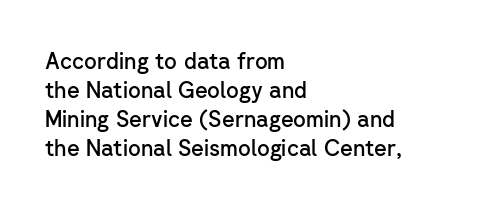
The image shows 22 px text type, upright; set left-aligned, normal line spacing (1.32x), normal letter spacing, not underlined.
